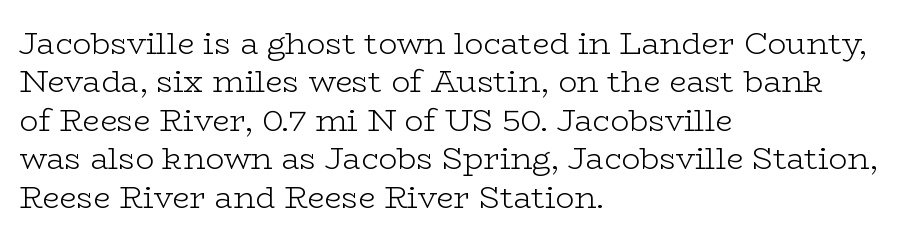
{"serif": "yes", "italic": "no", "bold": "no", "weight": "light", "width": "wide", "stroke_contrast": "low", "x_height": "medium", "monospaced": "no", "underline": "no", "align": "left", "line_spacing_ratio": 1.24, "letter_spacing": "normal", "letter_spacing_em": 0.0, "glyph_px": 31}
